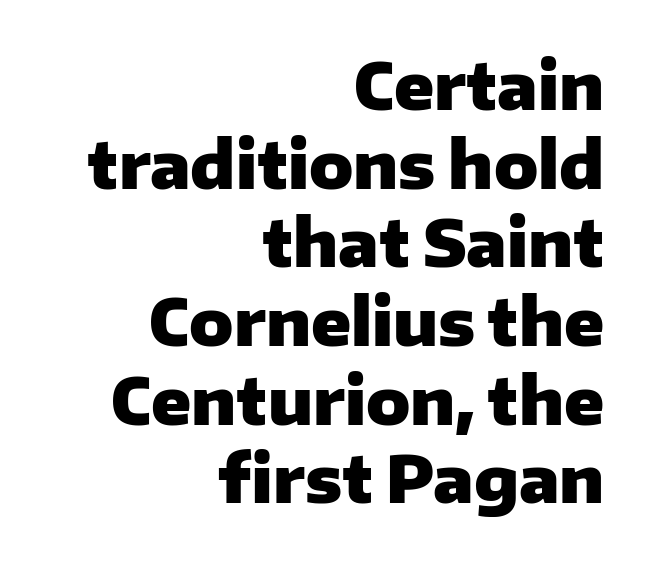
Q: Is the text bold? A: Yes.
Q: Is the text italic (slanted)? A: No, it is upright.
Q: Is the typeface a serif or a sans-serif typeface? A: Sans-serif.
Q: Is the text underlined? A: No.
Q: How is the paragraph aligned? A: Right-aligned.
Q: Is the spacing between letters normal or unusually wide? A: Normal.
Q: Width (condensed, normal, or wide)? A: Normal.
Q: Stroke contrast? A: Low.
Q: x-height? A: Medium.
Q: Monospaced? A: No.
